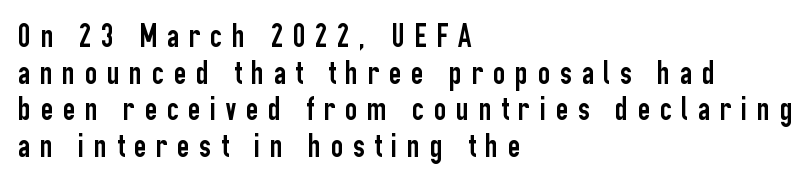
Q: Is the text italic (slanted)? A: No, it is upright.
Q: Is the typeface a serif or a sans-serif typeface? A: Sans-serif.
Q: Is the text underlined? A: No.
Q: How is the paragraph aligned? A: Left-aligned.
Q: Is the spacing between letters normal or unusually wide? A: Unusually wide.
Q: Is the spacing between lines tight, normal or loose? A: Tight.
Q: Width (condensed, normal, or wide)? A: Condensed.
Q: Stroke contrast? A: Low.
Q: x-height? A: Medium.
Q: Monospaced? A: No.
